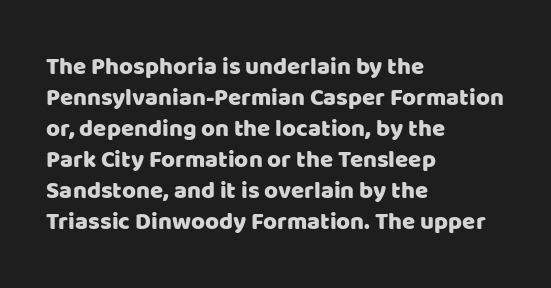
The rag falls on the right side of this text block. How would I describe the line gaps? Plain and ordinary. Ordinary non-slanted type is in use. The gaps between neighbouring characters are ordinary and unremarkable.
